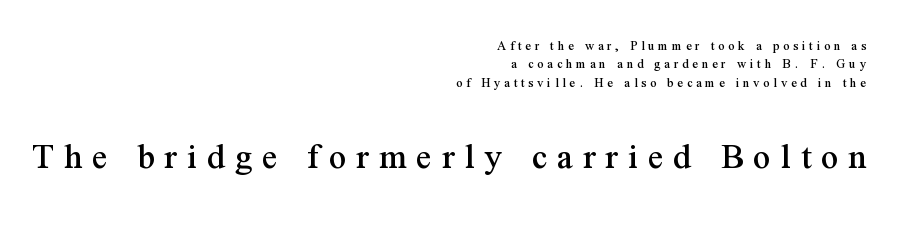
The image shows 38 px serif type, upright; set right-aligned, normal line spacing (1.31x), unusually wide letter spacing (+0.26 em), not underlined; the second (bottom) block is 2.71x larger; medium stroke contrast and a medium x-height.
